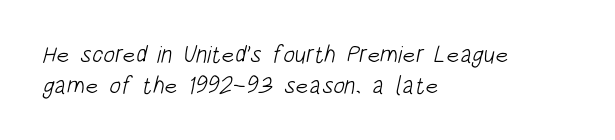
{"bold": "no", "underline": "no", "align": "left", "line_spacing": "normal", "line_spacing_ratio": 1.29, "letter_spacing": "normal", "letter_spacing_em": 0.0, "glyph_px": 24}
